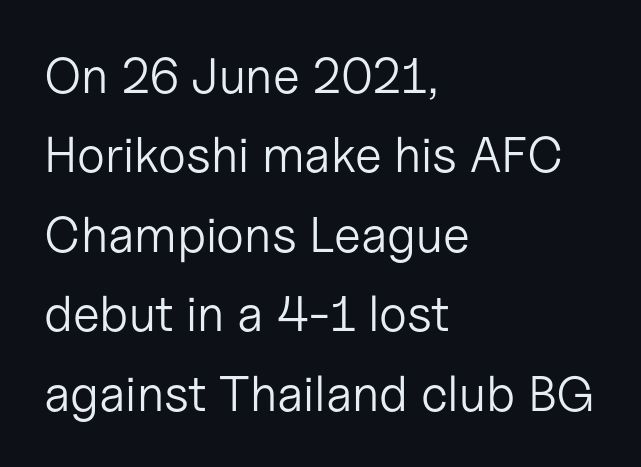
Q: Is the text bold? A: No.
Q: Is the text italic (slanted)? A: No, it is upright.
Q: Is the typeface a serif or a sans-serif typeface? A: Sans-serif.
Q: Is the text underlined? A: No.
Q: How is the paragraph aligned? A: Left-aligned.
Q: Is the spacing between letters normal or unusually wide? A: Normal.
Q: Is the spacing between lines tight, normal or loose? A: Normal.
Q: Width (condensed, normal, or wide)? A: Normal.
Q: Stroke contrast? A: Low.
Q: x-height? A: Medium.
Q: Monospaced? A: No.
